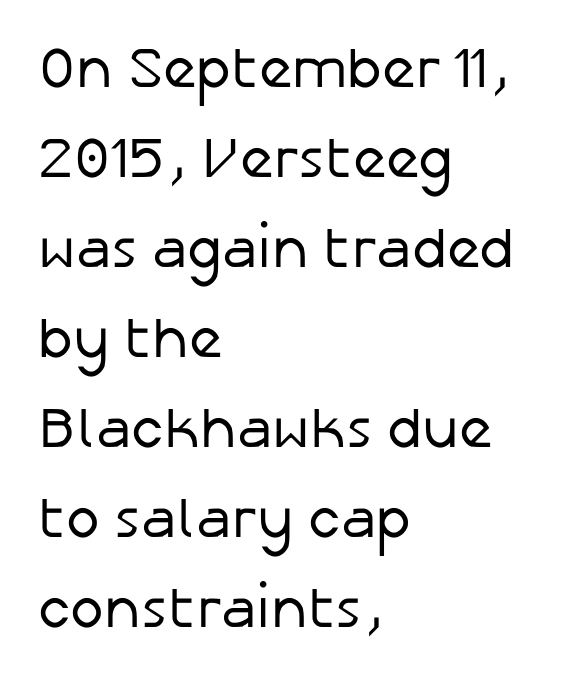
Q: Is the text bold? A: No.
Q: Is the text italic (slanted)? A: No, it is upright.
Q: Is the typeface a serif or a sans-serif typeface? A: Sans-serif.
Q: Is the text underlined? A: No.
Q: How is the paragraph aligned? A: Left-aligned.
Q: Is the spacing between letters normal or unusually wide? A: Normal.
Q: Is the spacing between lines tight, normal or loose? A: Normal.
Q: Width (condensed, normal, or wide)? A: Normal.
Q: Stroke contrast? A: Low.
Q: x-height? A: Medium.
Q: Monospaced? A: No.
